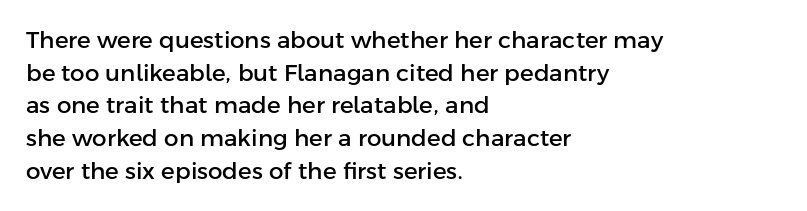
The image shows 23 px text type, upright; set left-aligned, normal line spacing (1.42x), normal letter spacing, not underlined.
